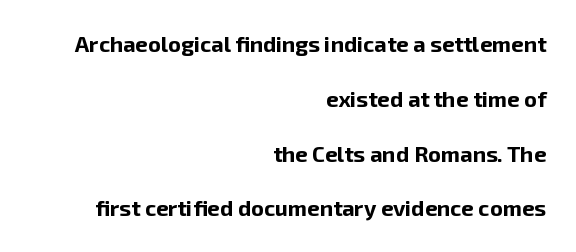
Q: Is the text bold? A: Yes.
Q: Is the text italic (slanted)? A: No, it is upright.
Q: Is the text underlined? A: No.
Q: How is the paragraph aligned? A: Right-aligned.
Q: Is the spacing between letters normal or unusually wide? A: Normal.
Q: Is the spacing between lines tight, normal or loose? A: Loose.
